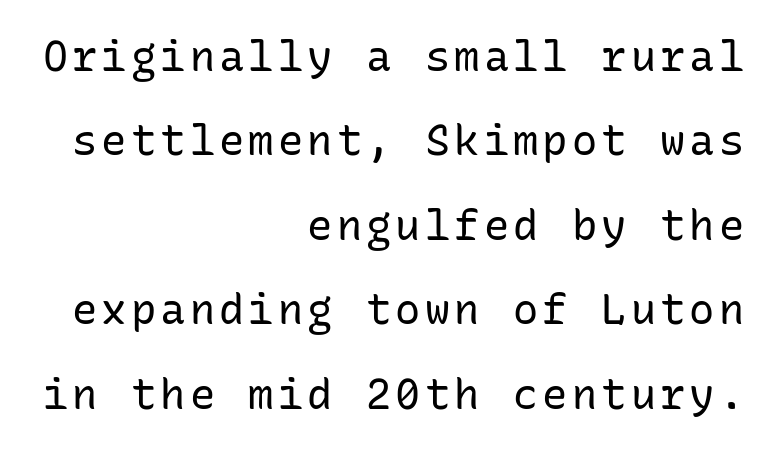
This block would shrink considerably if given ordinary leading; it's expanded now. The passage shown is typed in a monospace face where columns stay perfectly aligned. The face used here is a sans, in the tradition of grotesques and geometrics. The weight would be labelled regular, book, light, or lighter still.
